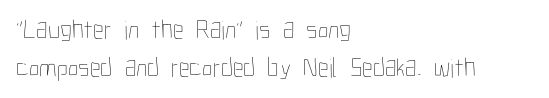
Short note: letters normally spaced. These lines are set flush left with a ragged right edge. The passage shown is not bold in any degree. Rows of type keep a routine distance in the vertical direction. This is the regular roman posture of the typeface.
